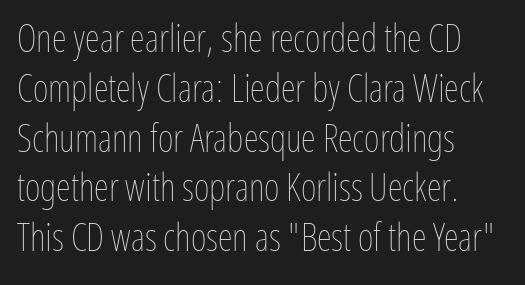
Q: Is the text bold? A: No.
Q: Is the text italic (slanted)? A: No, it is upright.
Q: Is the text underlined? A: No.
Q: How is the paragraph aligned? A: Left-aligned.
Q: Is the spacing between letters normal or unusually wide? A: Normal.
Q: Is the spacing between lines tight, normal or loose? A: Normal.
Q: Width (condensed, normal, or wide)? A: Condensed.
Q: Stroke contrast? A: Low.
Q: x-height? A: Medium.
Q: Monospaced? A: No.
